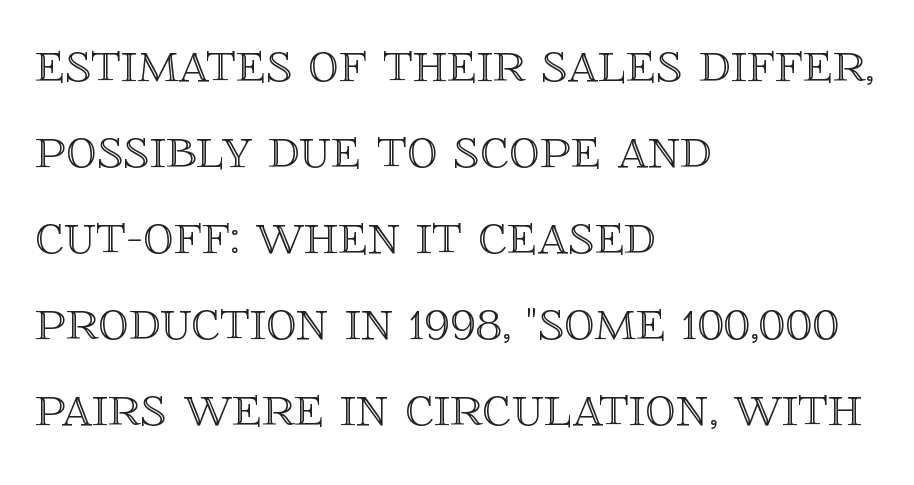
{"italic": "no", "width": "normal", "x_height": "large", "monospaced": "no", "underline": "no", "align": "left", "line_spacing": "normal", "line_spacing_ratio": 1.41, "letter_spacing": "normal", "letter_spacing_em": 0.0, "glyph_px": 61}
